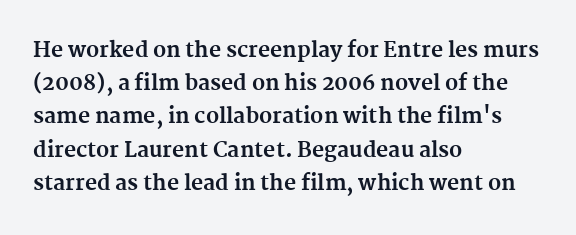
{"italic": "no", "bold": "yes", "underline": "no", "align": "left", "line_spacing": "normal", "line_spacing_ratio": 1.58, "letter_spacing": "normal", "letter_spacing_em": 0.0, "glyph_px": 21}
